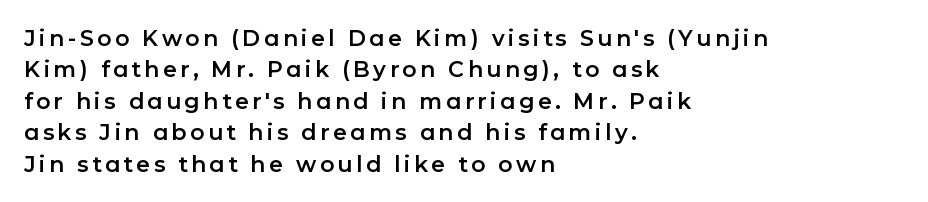
The image shows 22 px text type, upright; set left-aligned, normal line spacing (1.43x), not underlined.
